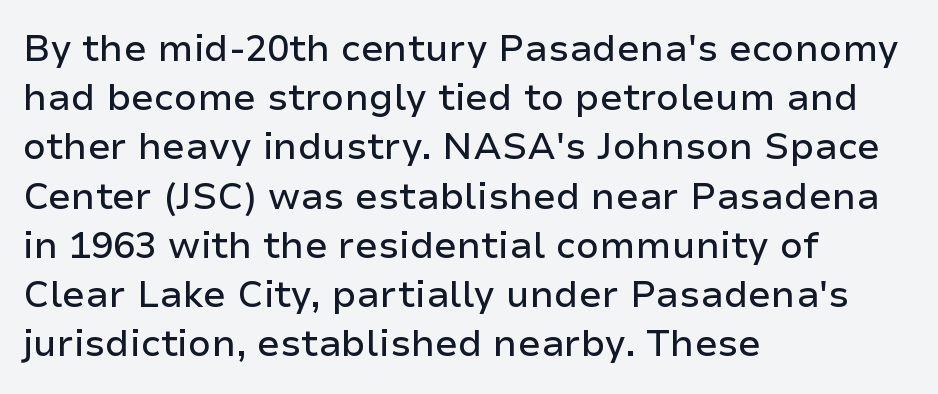
The image shows 37 px sans-serif type, upright; set left-aligned, normal line spacing (1.33x), normal letter spacing, not underlined; low stroke contrast and a medium x-height.
